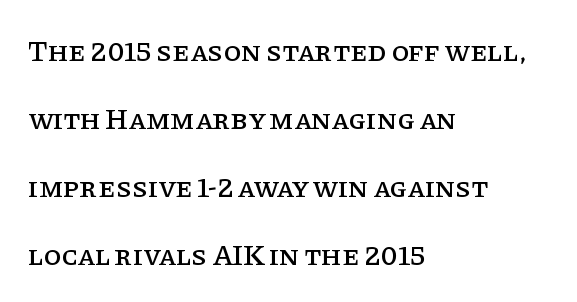
The image shows 29 px serif type, upright; set left-aligned, loose line spacing (2.34x), normal letter spacing, not underlined; low stroke contrast and a large x-height.
